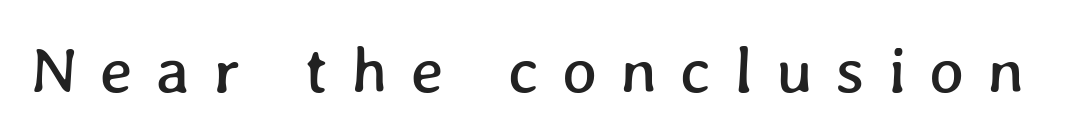
Is this a fixed-width face? No — the glyphs have proportional, varying widths. The tracking reads as deliberately expanded to a designer's eye. Underlining? Definitely not there.
